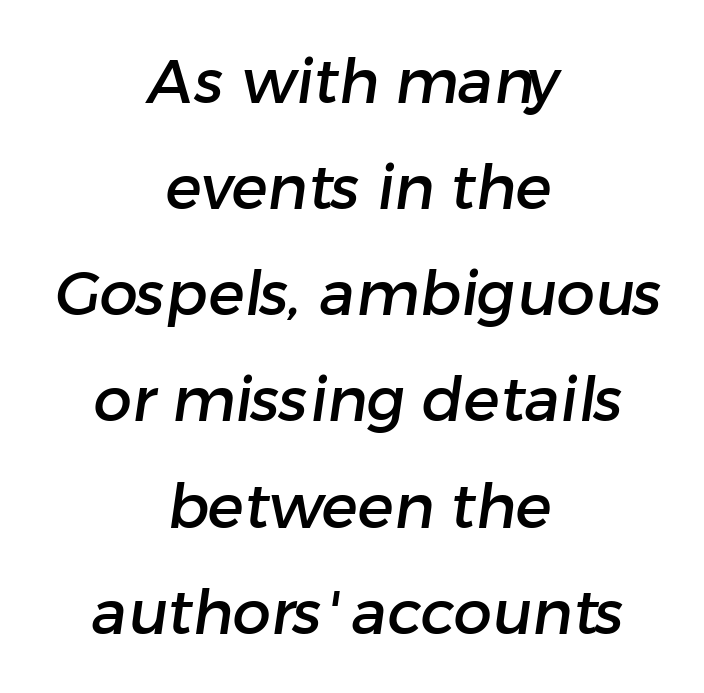
{"serif": "no", "width": "normal", "stroke_contrast": "low", "x_height": "medium", "monospaced": "no", "underline": "no", "align": "center", "line_spacing_ratio": 1.74, "letter_spacing": "normal", "letter_spacing_em": 0.0, "glyph_px": 61}
